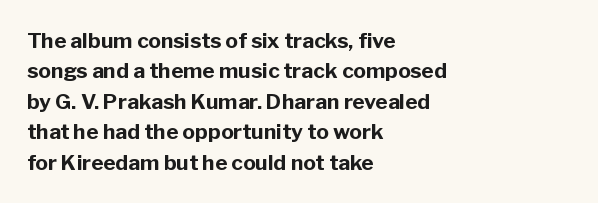
Notice how the stems are strictly vertical — no italics here. These words are printed bold, with thick strokes throughout. Leading: standard. You could call the tracking neutral — neither tight nor loose. The rendering anchors every line to the left-hand side. The words here are not underlined.
